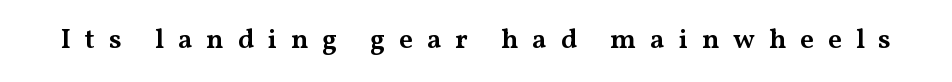
The image shows 28 px semibold, wide serif type, upright; set unusually wide letter spacing (+0.49 em), not underlined; medium stroke contrast and a medium x-height.
